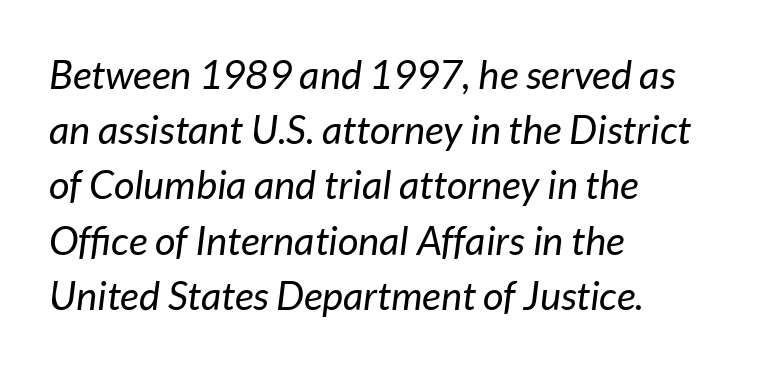
Q: Is the text bold? A: No.
Q: Is the text italic (slanted)? A: Yes, it leans right by about 7 degrees.
Q: Is the text underlined? A: No.
Q: How is the paragraph aligned? A: Left-aligned.
Q: Is the spacing between letters normal or unusually wide? A: Normal.
Q: Is the spacing between lines tight, normal or loose? A: Normal.
Q: Width (condensed, normal, or wide)? A: Normal.
Q: Stroke contrast? A: Low.
Q: x-height? A: Medium.
Q: Monospaced? A: No.
